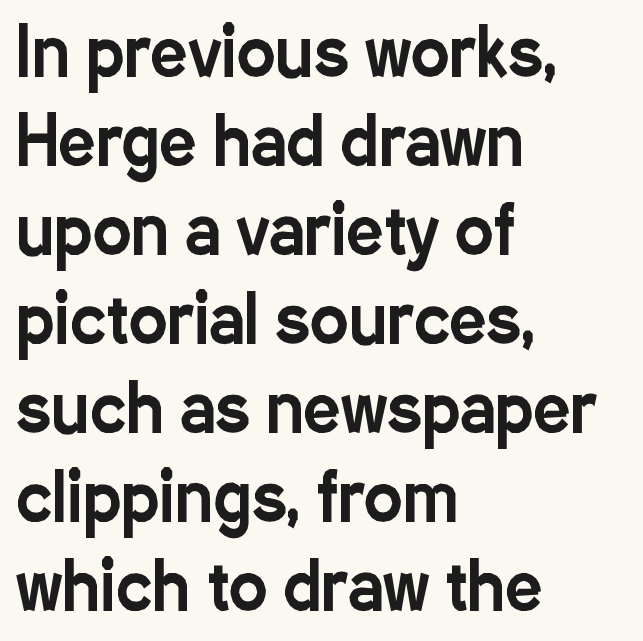
Reading down the column, the eye jumps a familiar distance to each next line. Lines of text with bare space underneath. Look at the tracking — it's just the regular setting, nothing added. Observe the absence of serifs on each vertical stroke in this sample.
